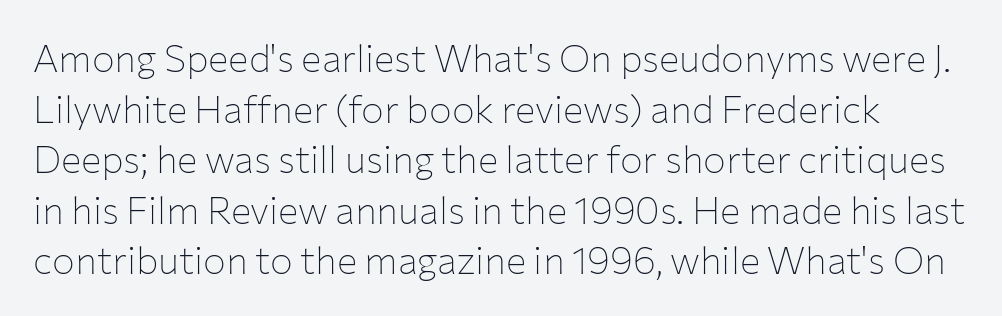
Words float on clear page, feet unadorned. This sample has the flowing, uneven cadence of proportional lettering. Ascenders rise straight up at ninety degrees. If you measured baseline to baseline, you'd find a middling distance.
